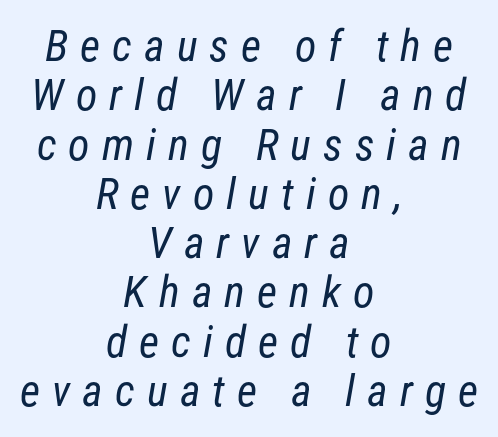
Q: Is the text bold? A: No.
Q: Is the typeface a serif or a sans-serif typeface? A: Sans-serif.
Q: Is the text underlined? A: No.
Q: How is the paragraph aligned? A: Centered.
Q: Is the spacing between letters normal or unusually wide? A: Unusually wide.
Q: Is the spacing between lines tight, normal or loose? A: Tight.
Q: Width (condensed, normal, or wide)? A: Condensed.
Q: Stroke contrast? A: Low.
Q: x-height? A: Medium.
Q: Monospaced? A: No.
